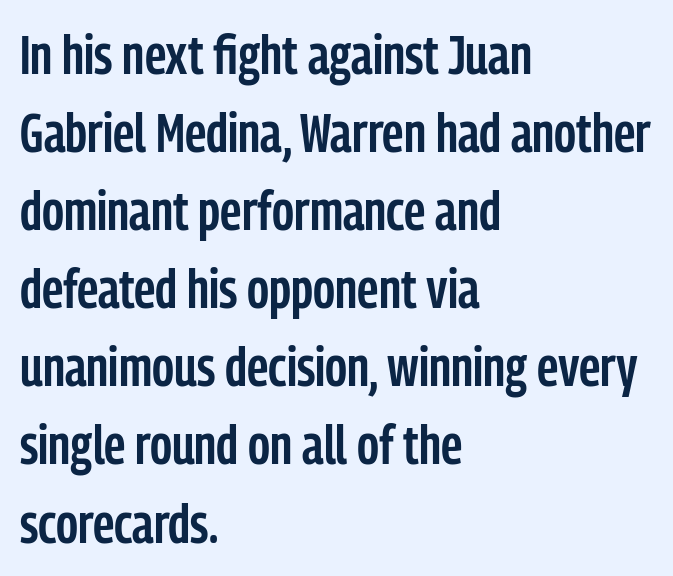
The image shows 55 px semibold, condensed sans-serif type, upright; set left-aligned, normal line spacing (1.42x), normal letter spacing, not underlined; low stroke contrast and a medium x-height.
